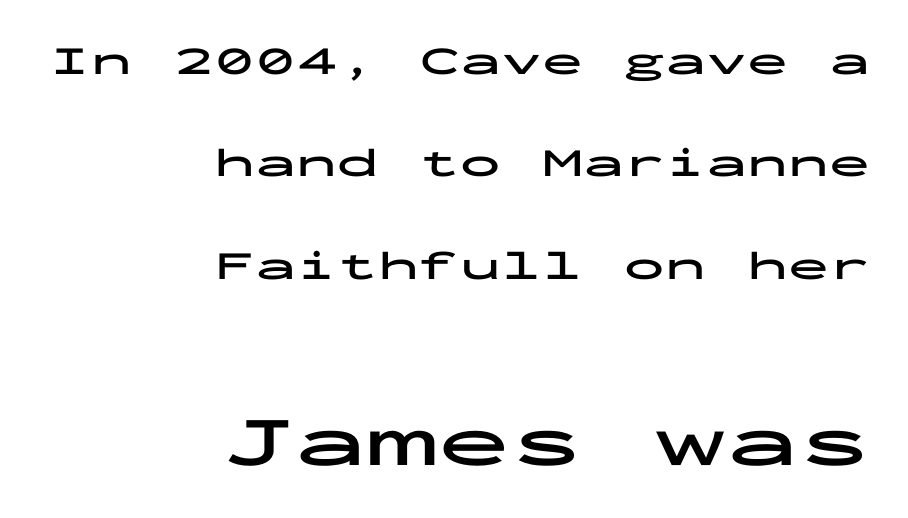
Horizontal bands of white between lines are thick stripes. The strip under each line holds only bare page. The axis of the letterforms is exactly vertical. Typesetter's note — lower block bumped up in size, upper block left smaller. Every row of glyphs terminates at an identical x-position on the right.
